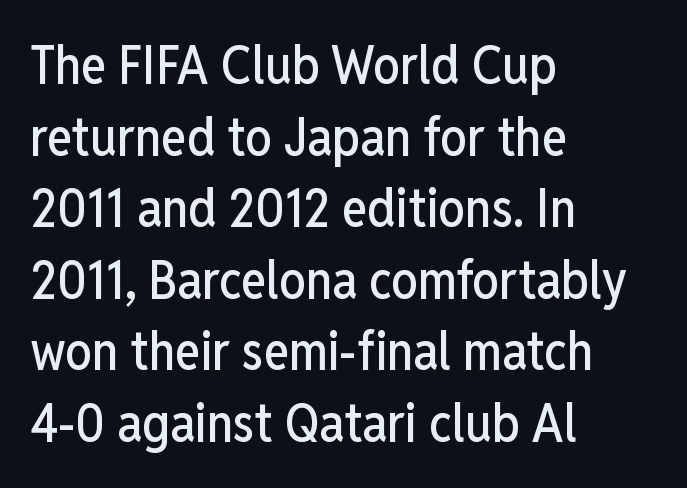
{"serif": "no", "italic": "no", "width": "condensed", "stroke_contrast": "low", "x_height": "medium", "monospaced": "no", "underline": "no", "align": "left", "line_spacing": "normal", "line_spacing_ratio": 1.35, "letter_spacing": "normal", "letter_spacing_em": 0.0, "glyph_px": 53}
